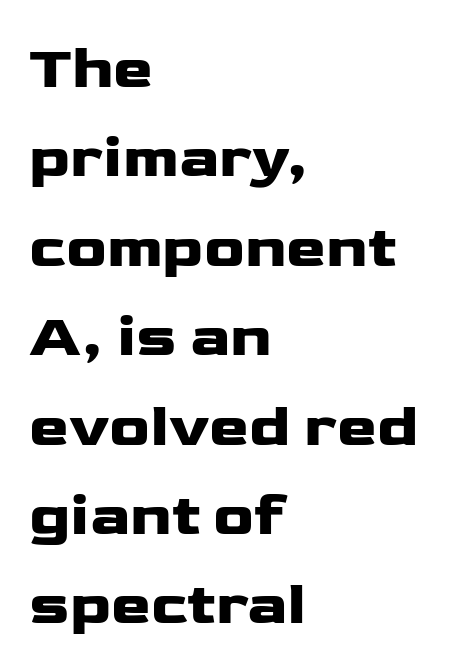
The image shows 60 px wide sans-serif type, upright; set left-aligned, normal line spacing (1.49x), normal letter spacing, not underlined; low stroke contrast and a medium x-height.
